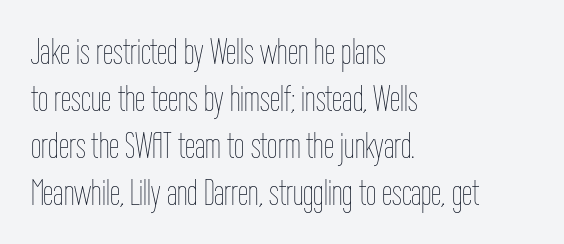
Q: Is the text bold? A: No.
Q: Is the text italic (slanted)? A: No, it is upright.
Q: Is the text underlined? A: No.
Q: How is the paragraph aligned? A: Left-aligned.
Q: Is the spacing between letters normal or unusually wide? A: Normal.
Q: Is the spacing between lines tight, normal or loose? A: Normal.
Q: Width (condensed, normal, or wide)? A: Condensed.
Q: Stroke contrast? A: Low.
Q: x-height? A: Medium.
Q: Monospaced? A: No.
